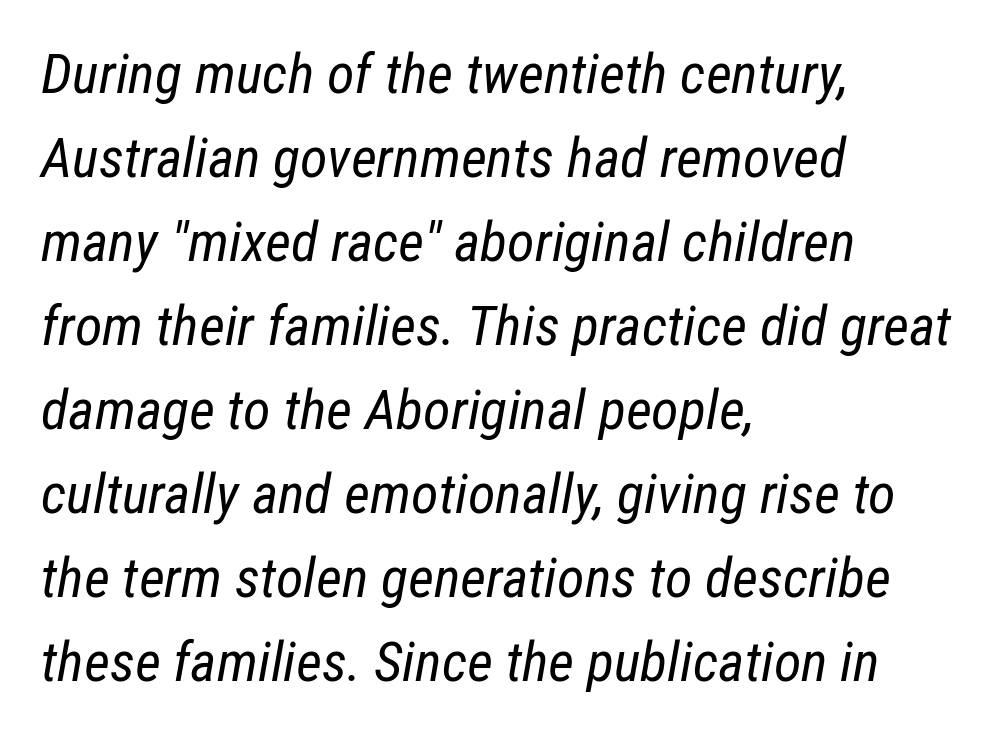
Varying glyph widths throughout — classic text-font behaviour. The typesetter chose a ragged-right arrangement here. Looking at the ascenders, they clearly lean. Interline gaps are of average width in this sample.
